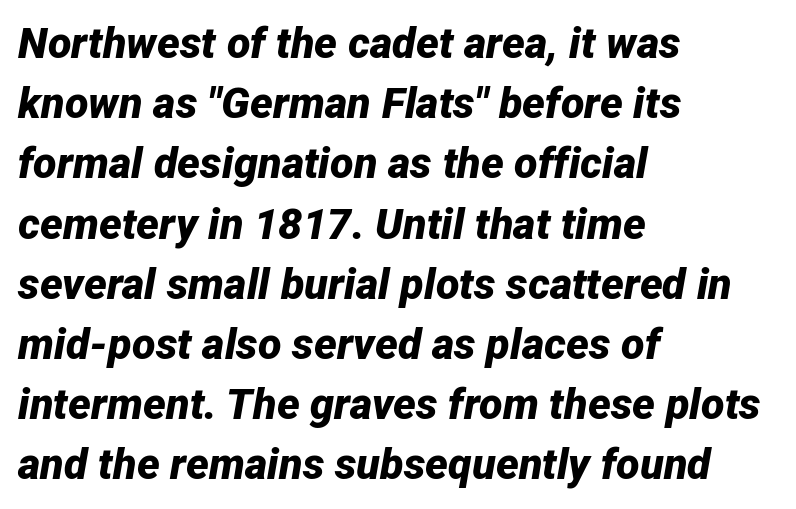
The designer left line spacing at the default. Proportional: the letters do not fall into vertical columns. Its strokes are broad and dark, the hallmark of bold type. Glyph-to-glyph distance matches everyday printed text. In terms of posture, this sample is oblique.
